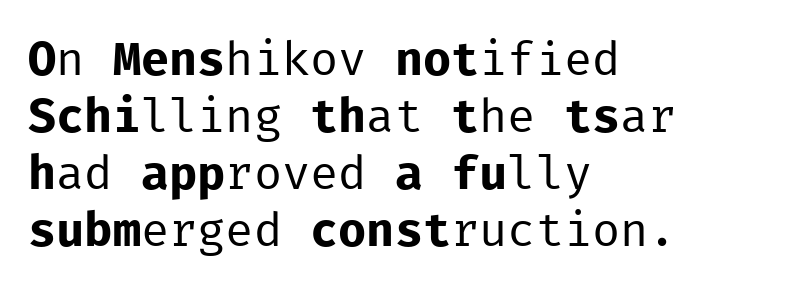
The image shows 47 px regular-weight sans-serif type, upright, monospaced; set left-aligned, line spacing 1.21x, normal letter spacing, not underlined; low stroke contrast and a medium x-height.
